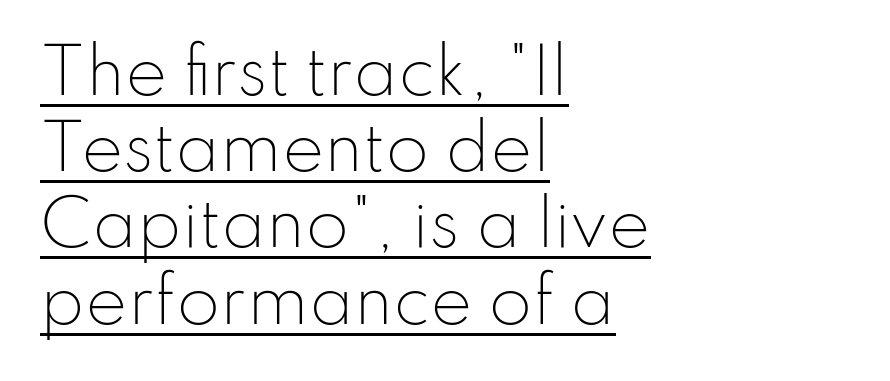
Emphasis is given by a line drawn under the lettering. The specimen reads as upright at a glance. The letters look calm and open, with moderate or lighter stems. In terms of letterform style, serifs are entirely absent. A typesetter would call this zero additional tracking.
